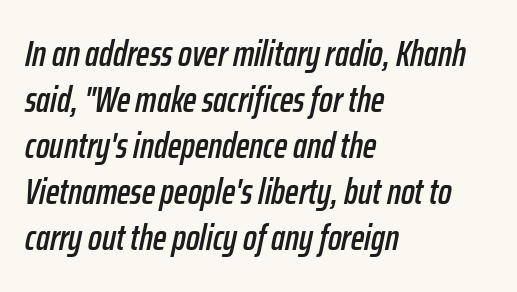
Q: Is the text italic (slanted)? A: Yes, it leans right by about 12 degrees.
Q: Is the text underlined? A: No.
Q: How is the paragraph aligned? A: Left-aligned.
Q: Is the spacing between letters normal or unusually wide? A: Normal.
Q: Is the spacing between lines tight, normal or loose? A: Normal.
Q: Width (condensed, normal, or wide)? A: Condensed.
Q: Stroke contrast? A: Low.
Q: x-height? A: Medium.
Q: Monospaced? A: No.
